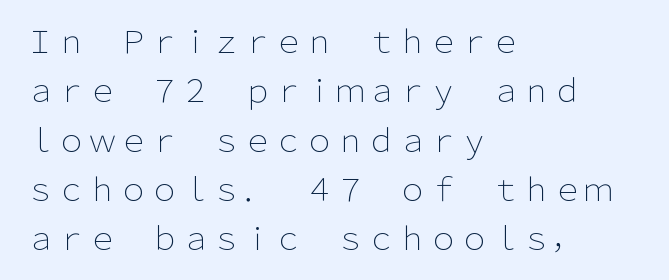
Tracking here is standard; glyphs follow each other at the usual distance. Unbolded letterforms with no extra heft. Serifs: no, the terminals of the letterforms are clean. Leading matches the norm, producing a regular column. This rendering uses left alignment, leaving the right contour irregular. Clear beneath every line of the passage.
